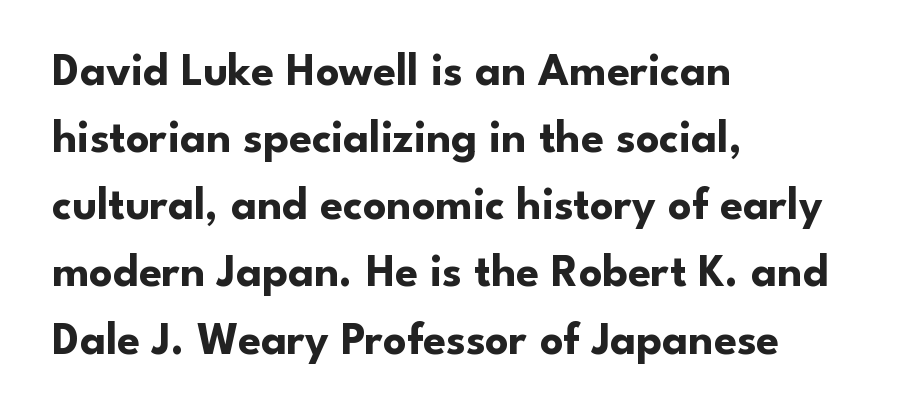
Q: Is the text bold? A: Yes.
Q: Is the text italic (slanted)? A: No, it is upright.
Q: Is the typeface a serif or a sans-serif typeface? A: Sans-serif.
Q: Is the text underlined? A: No.
Q: How is the paragraph aligned? A: Left-aligned.
Q: Is the spacing between letters normal or unusually wide? A: Normal.
Q: Is the spacing between lines tight, normal or loose? A: Normal.
Q: Width (condensed, normal, or wide)? A: Normal.
Q: Stroke contrast? A: Low.
Q: x-height? A: Small.
Q: Monospaced? A: No.
